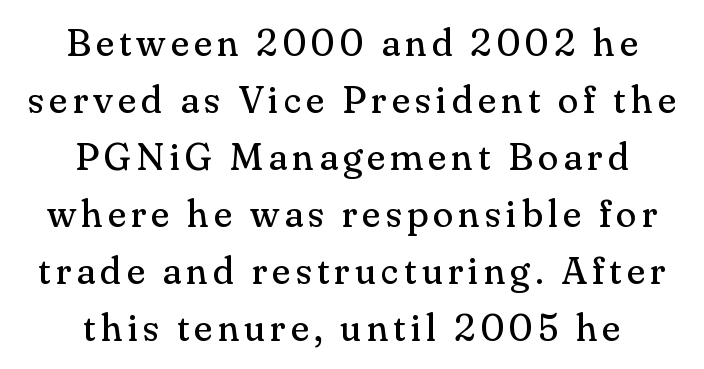
Q: Is the text bold? A: No.
Q: Is the text italic (slanted)? A: No, it is upright.
Q: Is the typeface a serif or a sans-serif typeface? A: Serif.
Q: Is the text underlined? A: No.
Q: How is the paragraph aligned? A: Centered.
Q: Is the spacing between lines tight, normal or loose? A: Normal.
Q: Width (condensed, normal, or wide)? A: Normal.
Q: Stroke contrast? A: Medium.
Q: x-height? A: Small.
Q: Monospaced? A: No.
